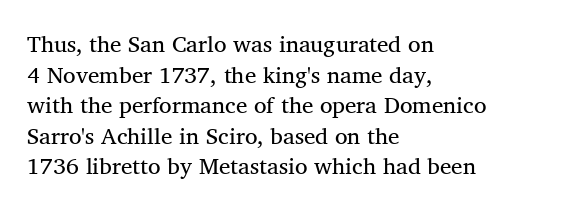
{"italic": "no", "bold": "no", "underline": "no", "align": "left", "line_spacing": "normal", "line_spacing_ratio": 1.33, "letter_spacing": "normal", "letter_spacing_em": 0.0, "glyph_px": 23}
